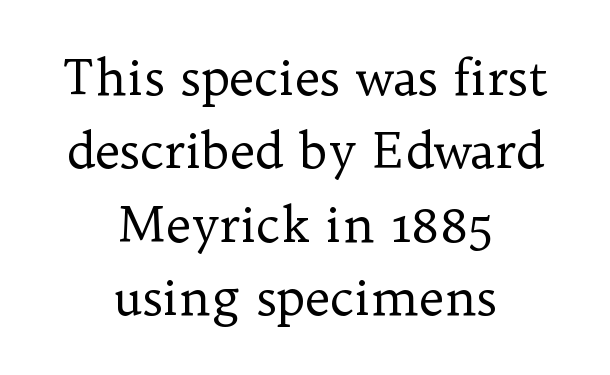
The image shows 49 px regular-weight serif type, upright; set centered, normal line spacing (1.5x), normal letter spacing, not underlined; low stroke contrast and a medium x-height.
